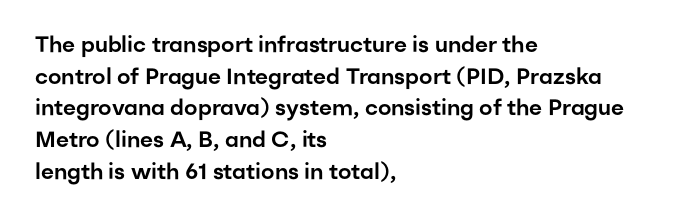
Ordinary non-slanted type is in use. Letter spacing: default. This sample is left-justified, so line endings fall wherever the words run out. Underline: absent. Successive baselines arrive at the customary interval.
